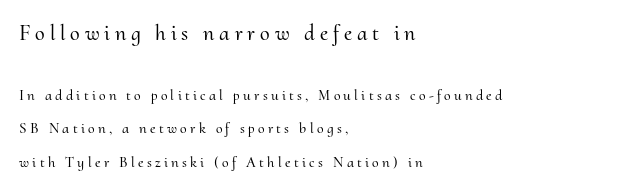
{"italic": "no", "underline": "no", "align": "left", "line_spacing": "loose", "line_spacing_ratio": 2.24, "letter_spacing": "wide", "letter_spacing_em": 0.22, "larger_block": "first", "size_ratio": 1.47, "glyph_px": 22}
